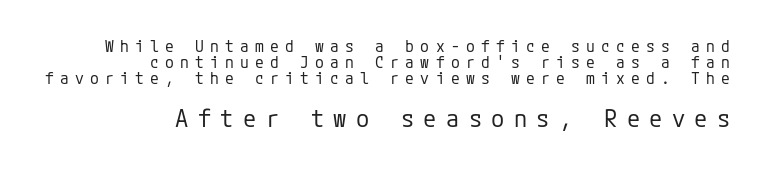
The image shows 24 px text type, upright; set right-aligned, tight line spacing (1.0x), unusually wide letter spacing (+0.39 em), not underlined; the second (bottom) block is 1.5x larger.
